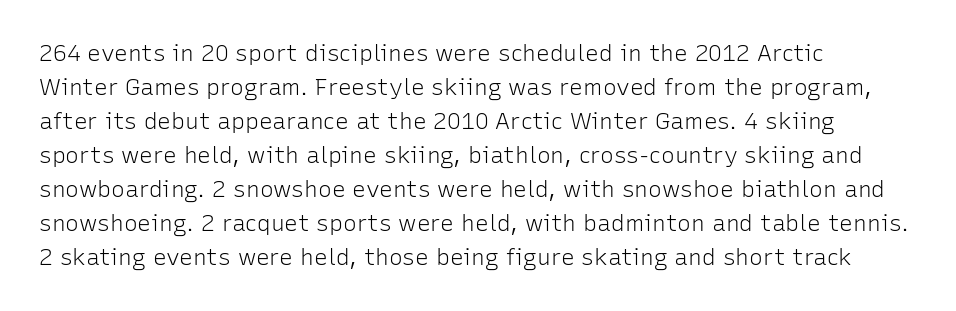
The image shows 23 px text type, upright; set left-aligned, normal line spacing (1.48x), normal letter spacing, not underlined.
